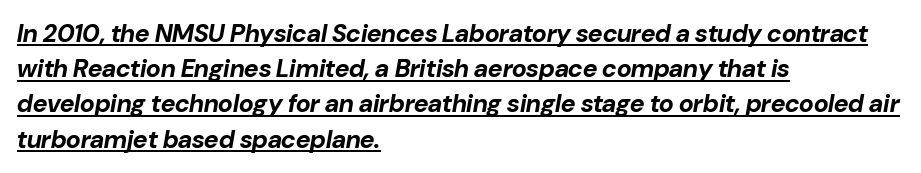
{"italic": "yes", "lean": "right", "slant_degrees": 10, "bold": "yes", "underline": "yes", "align": "left", "line_spacing": "normal", "line_spacing_ratio": 1.41, "letter_spacing": "normal", "letter_spacing_em": 0.0, "glyph_px": 25}
